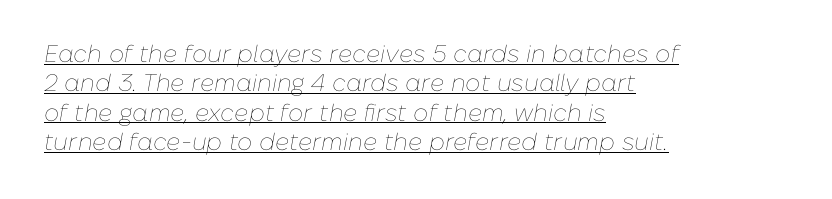
The image shows 24 px text type, italic (leaning right); set left-aligned, line spacing 1.22x, normal letter spacing, underlined.
